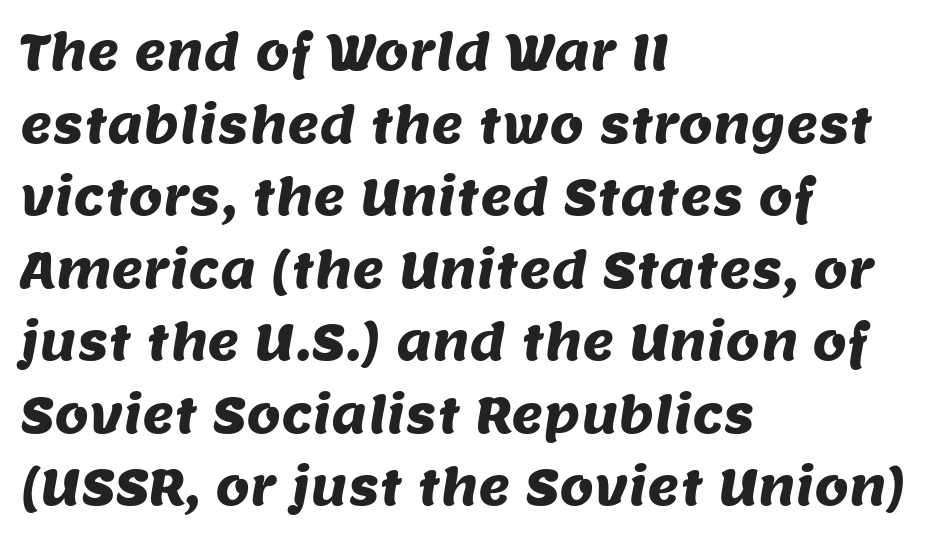
If you drew a ruler down the left edge, every line would touch it. Between one letter and the next there's only the usual sliver of space. Each new line begins a customary step beneath the previous one. The specimen omits any rule beneath the text block's lines. The face used here is proportionally spaced, like ordinary book or web type. What kind of face is this? One without serifs — a sans.
